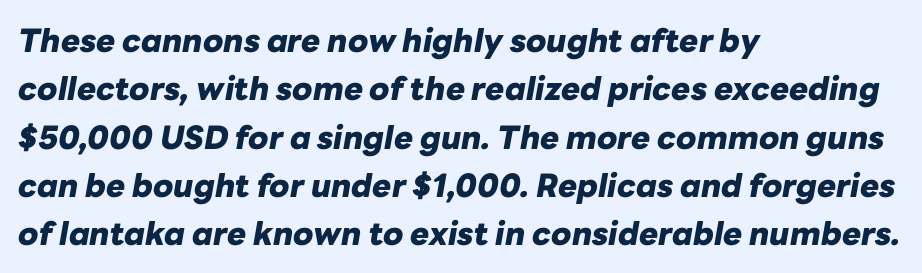
{"italic": "yes", "lean": "right", "slant_degrees": 10, "bold": "yes", "weight": "heavy", "width": "normal", "stroke_contrast": "low", "x_height": "medium", "monospaced": "no", "underline": "no", "align": "left", "line_spacing": "normal", "line_spacing_ratio": 1.51, "letter_spacing": "normal", "letter_spacing_em": 0.0, "glyph_px": 32}
